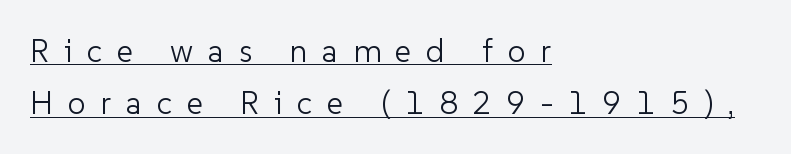
The image shows 32 px light sans-serif type, upright; set left-aligned, normal line spacing (1.64x), unusually wide letter spacing (+0.46 em), underlined; low stroke contrast and a medium x-height.
